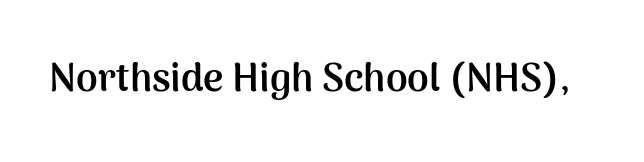
{"serif": "no", "italic": "no", "bold": "yes", "weight": "semibold", "width": "normal", "stroke_contrast": "medium", "x_height": "medium", "monospaced": "no", "underline": "no", "letter_spacing": "normal", "letter_spacing_em": 0.0, "glyph_px": 39}
